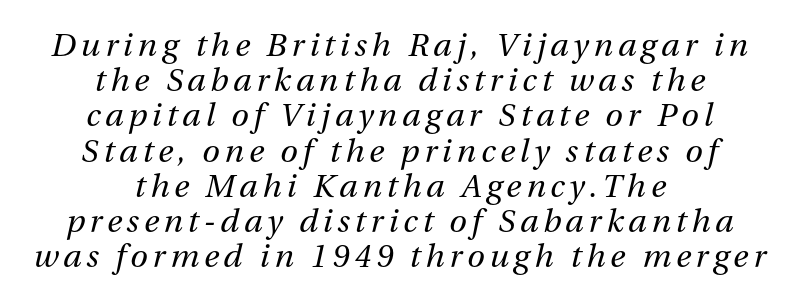
{"italic": "yes", "lean": "right", "slant_degrees": 13, "bold": "no", "weight": "regular", "width": "normal", "stroke_contrast": "medium", "x_height": "medium", "monospaced": "no", "underline": "no", "align": "center", "line_spacing": "tight", "line_spacing_ratio": 1.1, "glyph_px": 32}
